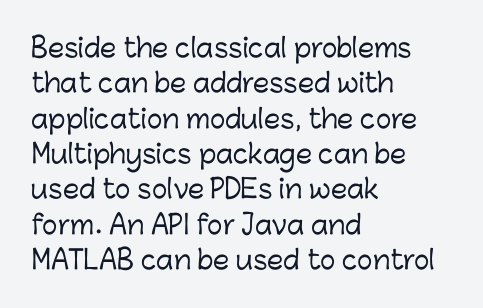
The passage shown stacks its lines at a standard gap. These lines stack with their left ends in a neat column. A roman cut, with each character standing at attention. Caption: standard tracking, unaltered. Words float on clear page, feet unadorned.
